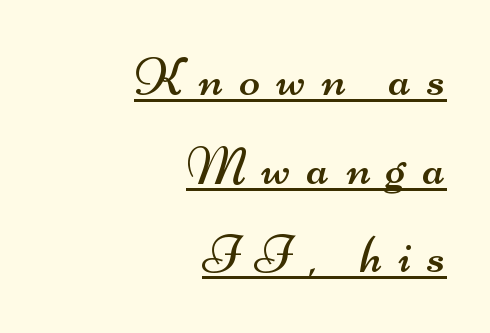
Q: Is the text bold? A: No.
Q: Is the typeface a serif or a sans-serif typeface? A: Sans-serif.
Q: Is the text underlined? A: Yes.
Q: How is the paragraph aligned? A: Right-aligned.
Q: Is the spacing between letters normal or unusually wide? A: Unusually wide.
Q: Is the spacing between lines tight, normal or loose? A: Normal.
Q: Width (condensed, normal, or wide)? A: Wide.
Q: Stroke contrast? A: Medium.
Q: x-height? A: Small.
Q: Monospaced? A: No.
